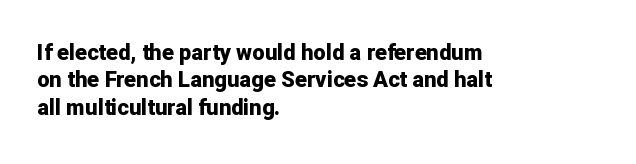
The image shows 22 px bold type, upright; set left-aligned, normal line spacing (1.25x), normal letter spacing, not underlined.
